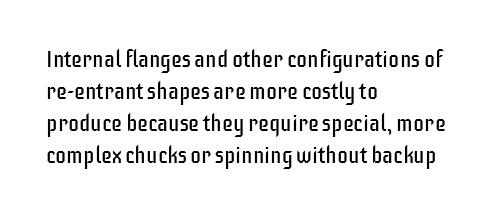
Q: Is the text bold? A: No.
Q: Is the text italic (slanted)? A: No, it is upright.
Q: Is the text underlined? A: No.
Q: How is the paragraph aligned? A: Left-aligned.
Q: Is the spacing between letters normal or unusually wide? A: Normal.
Q: Is the spacing between lines tight, normal or loose? A: Normal.
